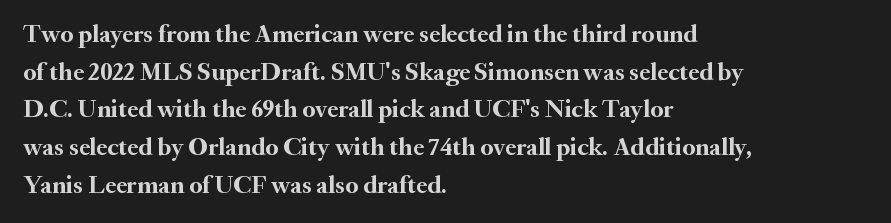
The image shows 25 px bold type, upright; set left-aligned, normal line spacing (1.51x), normal letter spacing, not underlined.
